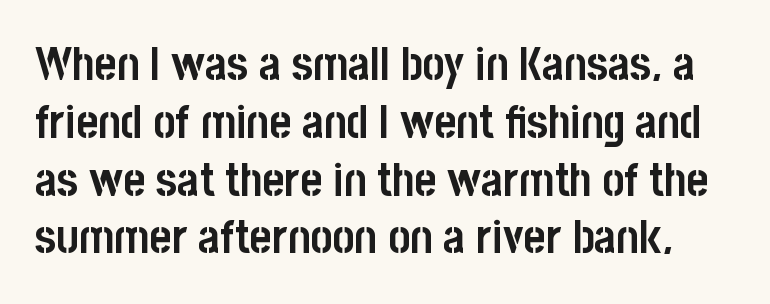
Q: Is the text bold? A: Yes.
Q: Is the text italic (slanted)? A: No, it is upright.
Q: Is the typeface a serif or a sans-serif typeface? A: Sans-serif.
Q: Is the text underlined? A: No.
Q: Is the spacing between letters normal or unusually wide? A: Normal.
Q: Width (condensed, normal, or wide)? A: Condensed.
Q: Stroke contrast? A: Low.
Q: x-height? A: Large.
Q: Monospaced? A: No.
